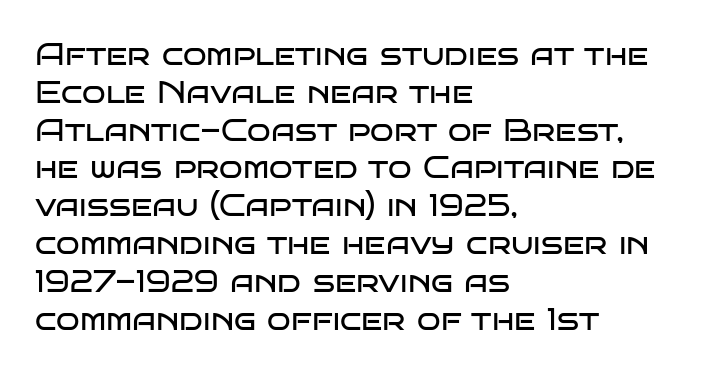
Characters follow at the spacing the type designer built in. Serifs: no, the terminals of the letterforms are clean. The font's upright variant was chosen for this text. Is this a fixed-width face? No — the glyphs have proportional, varying widths. Each line starts at the same left margin while the right side varies.
